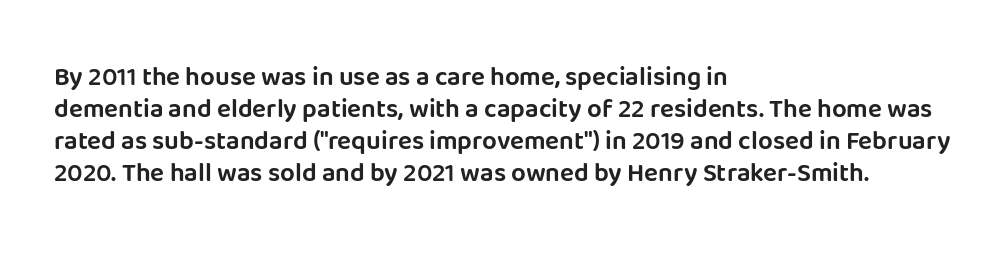
{"italic": "no", "underline": "no", "align": "left", "line_spacing_ratio": 1.23, "letter_spacing": "normal", "letter_spacing_em": 0.0, "glyph_px": 26}
